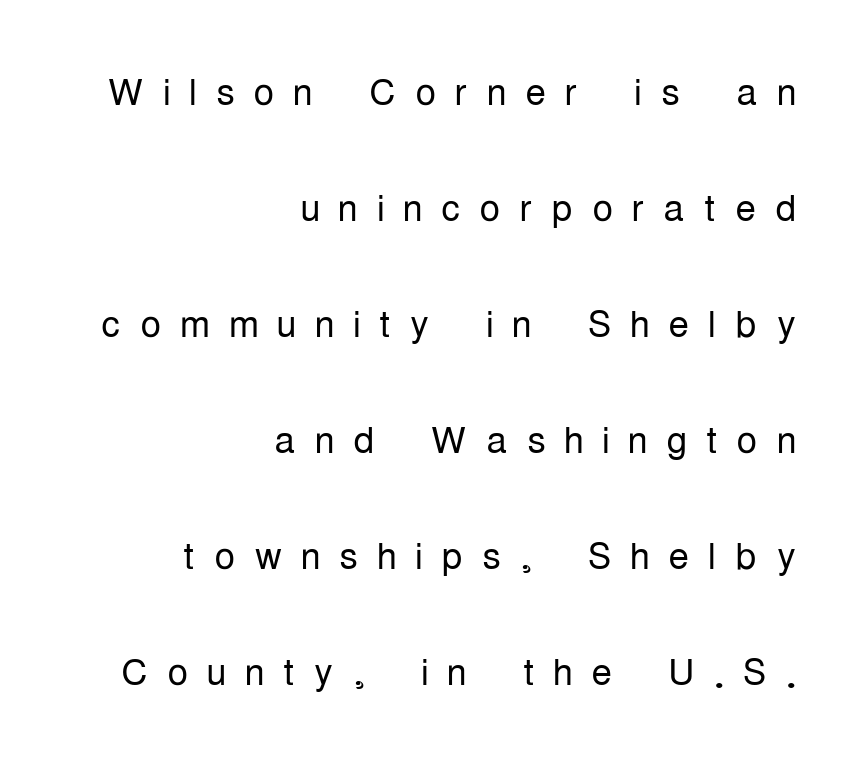
The image shows 52 px light, condensed sans-serif type, upright; set right-aligned, loose line spacing (2.23x), unusually wide letter spacing (+0.36 em), not underlined; low stroke contrast and a medium x-height.
